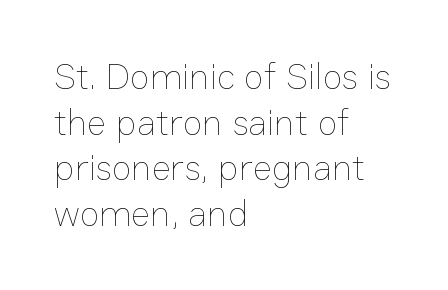
On a weight scale, this lands at 450 or below. Spacing between characters is what you'd get straight out of the box. Each letter keeps its own natural width here, so spacing adapts to shape. Words float on clear page, feet unadorned.
